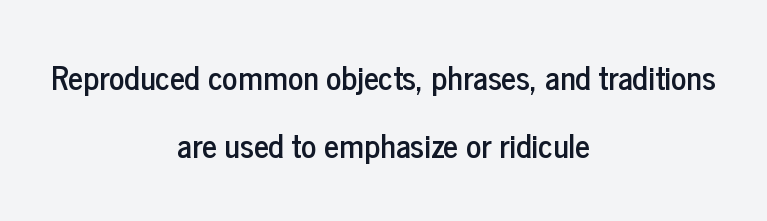
A great deal of white space separates one row of letters from the next. Spacing between characters is what you'd get straight out of the box. Here the designer chose a conventional face with non-uniform glyph widths. Is there any slant? The stems are plumb. Each line is balanced around a shared central axis. Type without underlining.
